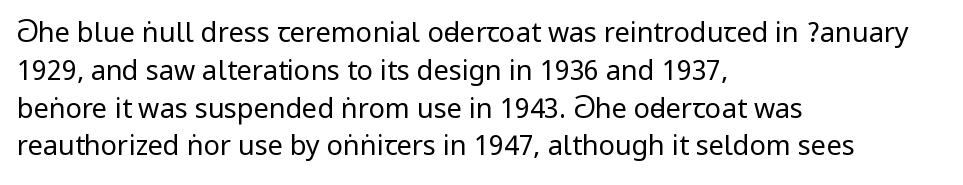
{"italic": "no", "bold": "no", "underline": "no", "align": "left", "line_spacing": "normal", "line_spacing_ratio": 1.4, "letter_spacing": "normal", "letter_spacing_em": 0.0, "glyph_px": 27}
